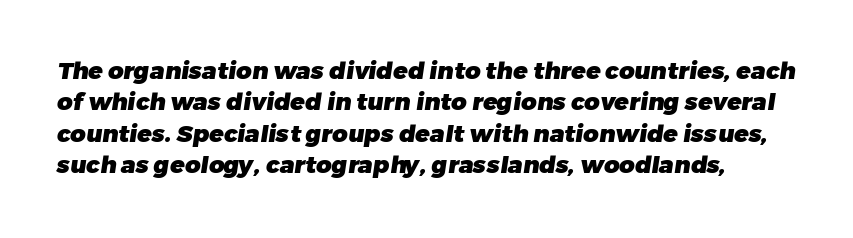
{"bold": "yes", "underline": "no", "line_spacing": "normal", "line_spacing_ratio": 1.31, "letter_spacing": "normal", "letter_spacing_em": 0.0, "glyph_px": 24}
